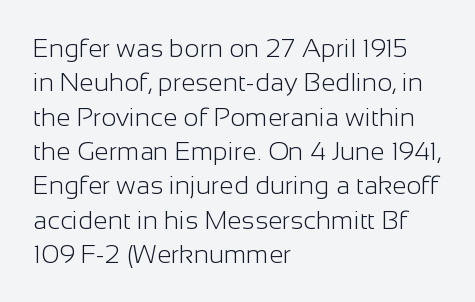
{"italic": "no", "bold": "no", "underline": "no", "align": "left", "line_spacing": "normal", "line_spacing_ratio": 1.32, "letter_spacing": "normal", "letter_spacing_em": 0.0, "glyph_px": 26}
